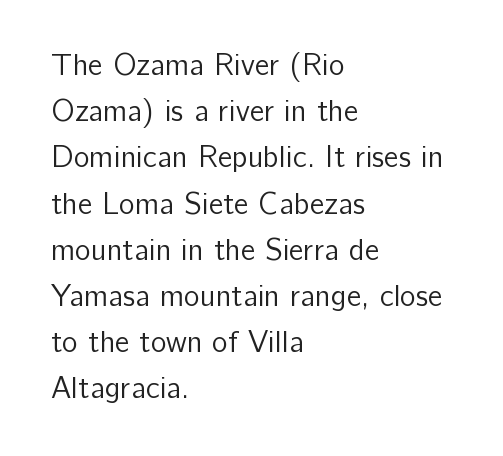
Anything drawn beneath the words? Only blank space. Letters have the restrained weight of plain body copy at most. Letter spacing: default. How would I describe the line gaps? Plain and ordinary. Left-aligned paragraph, ragged on the right.
